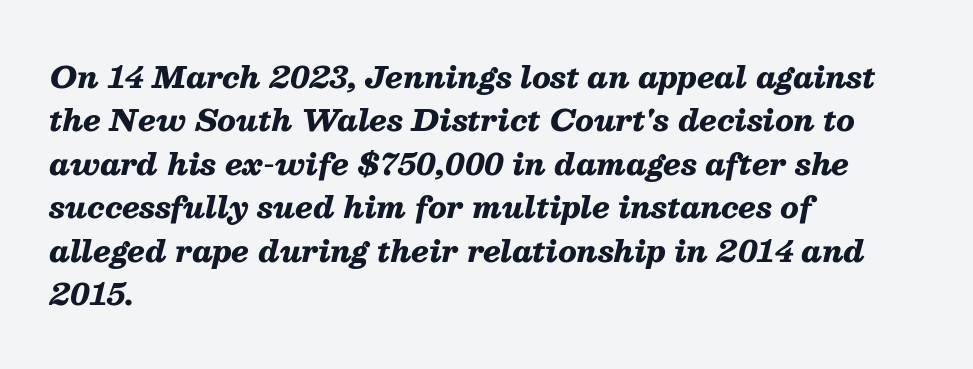
The rendering applies a slant to the glyphs. Nobody touched the tracking dial on this one. Line spacing here is normal. Think of a printed novel: that variable character pitch is what you see here.
